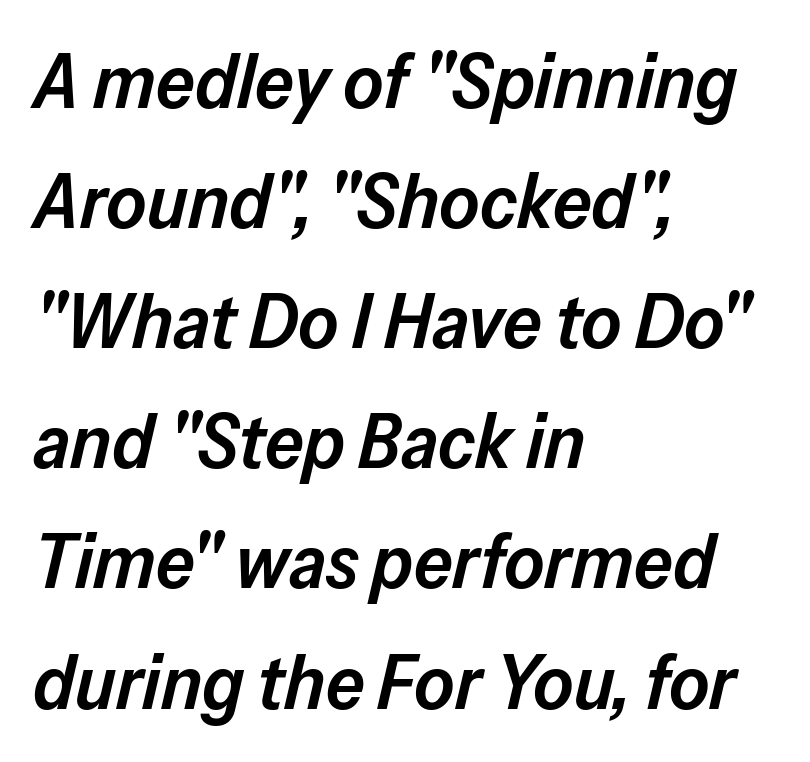
Clear beneath every line of the passage. The characters look somewhat weighty, a semibold short of true bold. The block of text has a typical density, with ordinary space between rows. What stands out about the letter spacing? Nothing — it is the standard amount. Spacing verdict: proportional, widths tailored to each character. The lines are quadded left.
